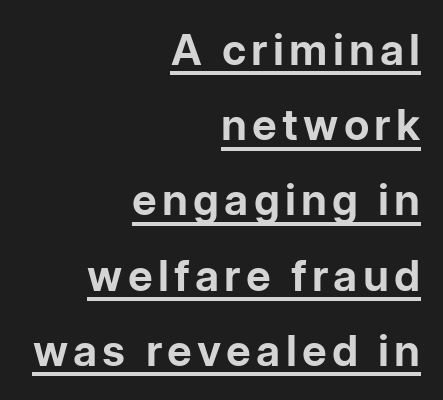
I'd call this a sans setting — the letters go barefoot. Underlined type. The axis of the letterforms is exactly vertical. The text block is weighted toward the right margin, trailing off unevenly leftward. Look at the stroke-to-counter ratio: heavy, a bold. Spacing verdict: proportional, widths tailored to each character.
